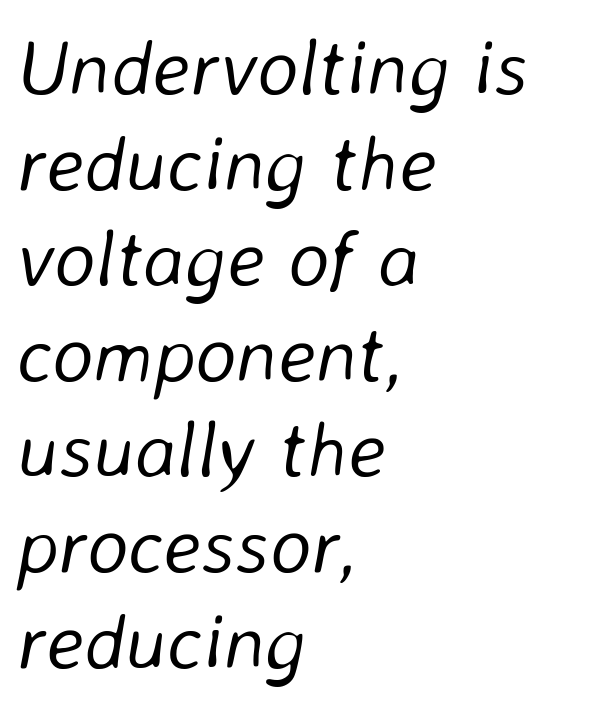
{"italic": "yes", "lean": "right", "slant_degrees": 8, "bold": "no", "weight": "light", "width": "normal", "stroke_contrast": "low", "x_height": "medium", "monospaced": "no", "underline": "no", "align": "left", "line_spacing_ratio": 1.21, "letter_spacing": "normal", "letter_spacing_em": 0.0, "glyph_px": 79}
